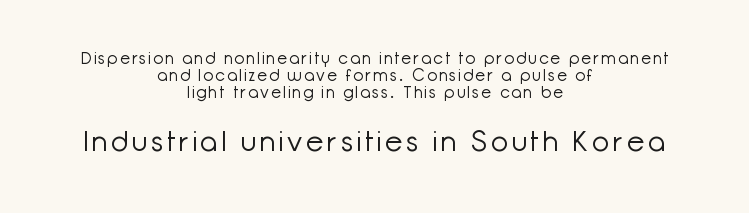
The image shows 28 px light sans-serif type, upright; set centered, tight line spacing (1.07x), not underlined; the second (bottom) block is 1.75x larger; low stroke contrast and a medium x-height.
